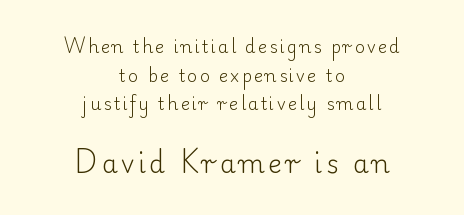
Q: Is the text bold? A: No.
Q: Is the text italic (slanted)? A: No, it is upright.
Q: Is the text underlined? A: No.
Q: How is the paragraph aligned? A: Centered.
Q: Is the spacing between lines tight, normal or loose? A: Normal.
Q: Which block of text is set in a larger size, the first (top) or the second (bottom)? A: The second (bottom) one.
